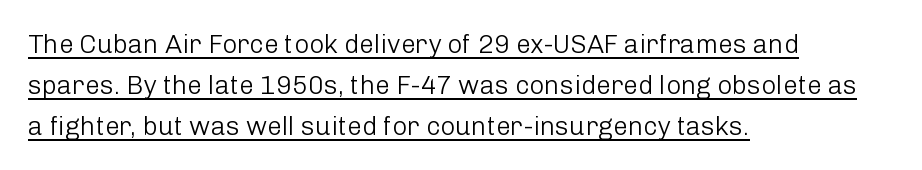
{"italic": "no", "bold": "no", "underline": "yes", "align": "left", "line_spacing": "normal", "line_spacing_ratio": 1.57, "letter_spacing": "normal", "letter_spacing_em": 0.0, "glyph_px": 26}
